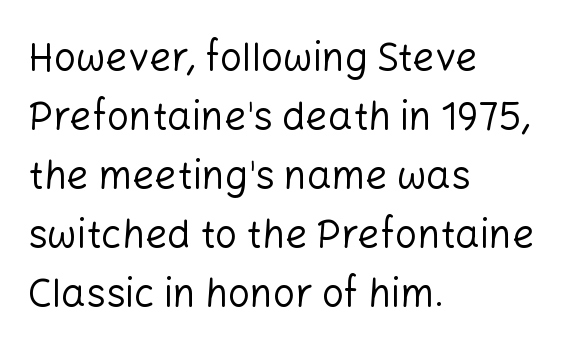
{"serif": "no", "italic": "no", "bold": "no", "weight": "regular", "width": "normal", "stroke_contrast": "low", "x_height": "medium", "monospaced": "no", "underline": "no", "align": "left", "line_spacing": "normal", "line_spacing_ratio": 1.51, "letter_spacing": "normal", "letter_spacing_em": 0.0, "glyph_px": 39}
